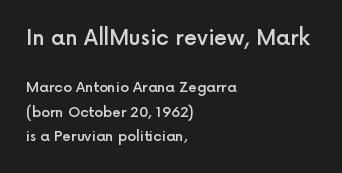
{"italic": "no", "bold": "semi", "underline": "no", "align": "left", "line_spacing_ratio": 1.74, "letter_spacing": "normal", "letter_spacing_em": 0.0, "larger_block": "first", "size_ratio": 1.5, "glyph_px": 21}
